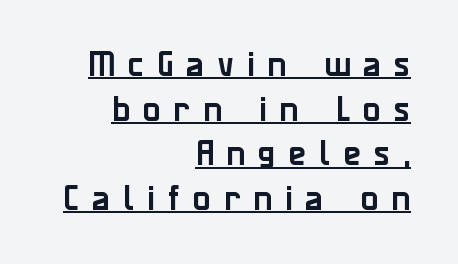
Q: Is the text italic (slanted)? A: No, it is upright.
Q: Is the typeface a serif or a sans-serif typeface? A: Sans-serif.
Q: Is the text underlined? A: Yes.
Q: How is the paragraph aligned? A: Right-aligned.
Q: Is the spacing between letters normal or unusually wide? A: Unusually wide.
Q: Is the spacing between lines tight, normal or loose? A: Normal.
Q: Width (condensed, normal, or wide)? A: Normal.
Q: Stroke contrast? A: Low.
Q: x-height? A: Medium.
Q: Monospaced? A: No.
